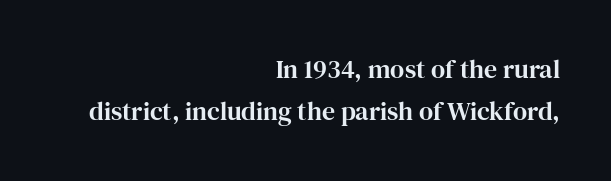
{"italic": "no", "underline": "no", "align": "right", "line_spacing": "normal", "line_spacing_ratio": 1.62, "letter_spacing": "normal", "letter_spacing_em": 0.0, "glyph_px": 26}
